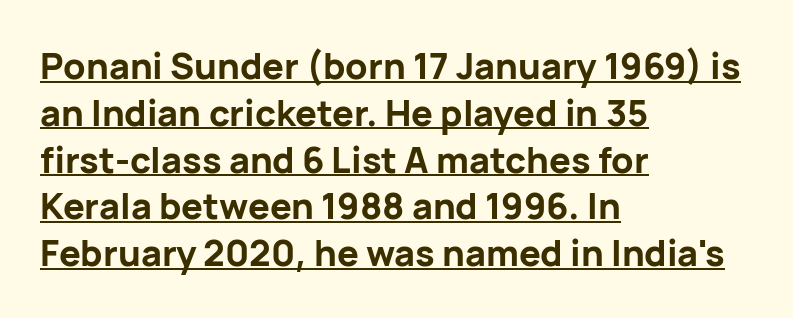
This is heavy type, rendered in bold. Think of a printed novel: that variable character pitch is what you see here. This is the regular roman posture of the typeface. What kind of face is this? One without serifs — a sans. These lines stack with their left ends in a neat column.
